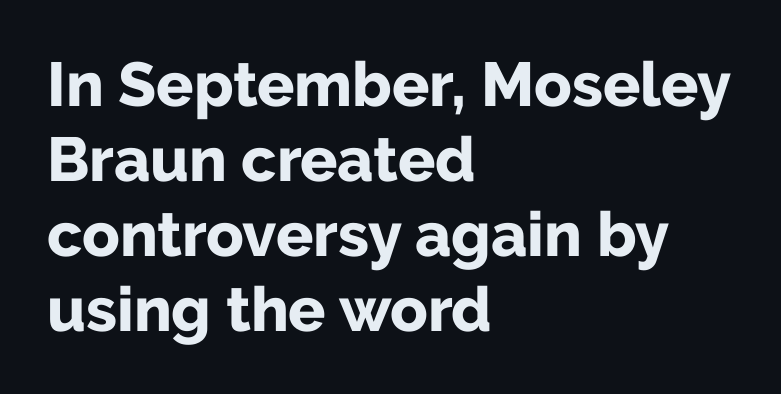
As a designer I'd log this as weight 700, bold. Underlining? Definitely not there. The type is set solid horizontally, with unmodified tracking. The typesetter chose a ragged-right arrangement here. Note the varied advance widths — an 'i' is clearly narrower than an 'm'. A typesetter would label this face a sans.
